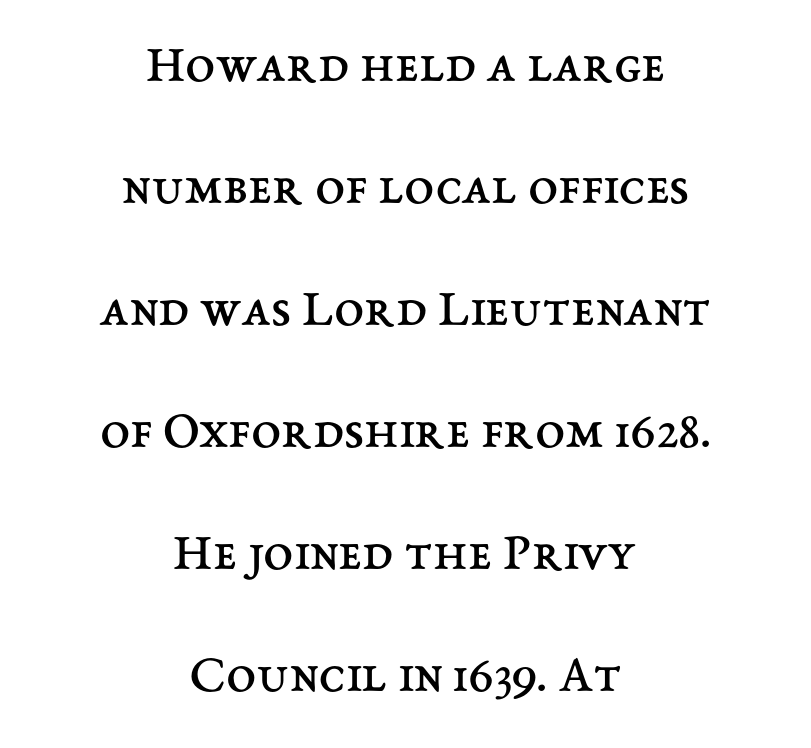
The image shows 54 px regular-weight type, upright; set centered, loose line spacing (2.26x), normal letter spacing, not underlined; medium stroke contrast and a medium x-height.
